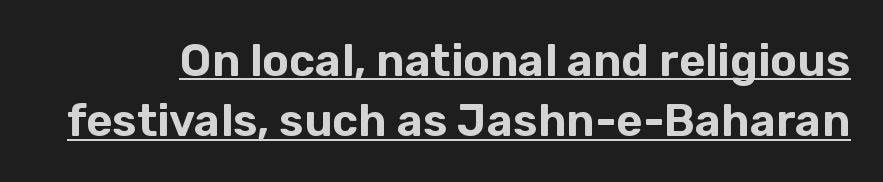
Q: Is the text italic (slanted)? A: No, it is upright.
Q: Is the typeface a serif or a sans-serif typeface? A: Sans-serif.
Q: Is the text underlined? A: Yes.
Q: Is the spacing between letters normal or unusually wide? A: Normal.
Q: Is the spacing between lines tight, normal or loose? A: Normal.
Q: Width (condensed, normal, or wide)? A: Normal.
Q: Stroke contrast? A: Low.
Q: x-height? A: Medium.
Q: Monospaced? A: No.
